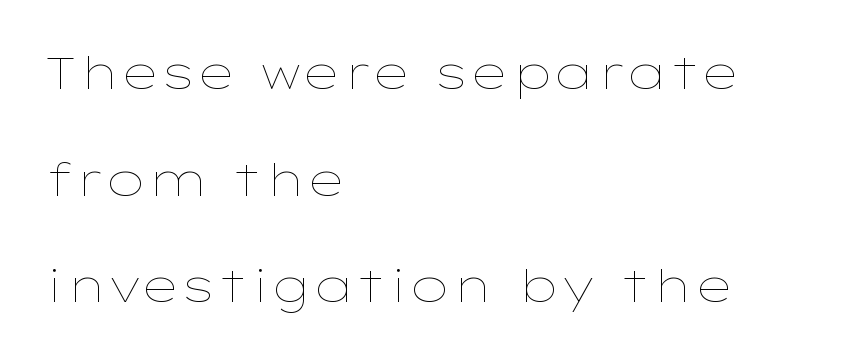
{"italic": "no", "bold": "no", "weight": "thin", "width": "wide", "stroke_contrast": "low", "x_height": "medium", "monospaced": "no", "underline": "no", "align": "left", "line_spacing": "loose", "line_spacing_ratio": 2.37, "letter_spacing": "normal", "letter_spacing_em": 0.0, "glyph_px": 45}
